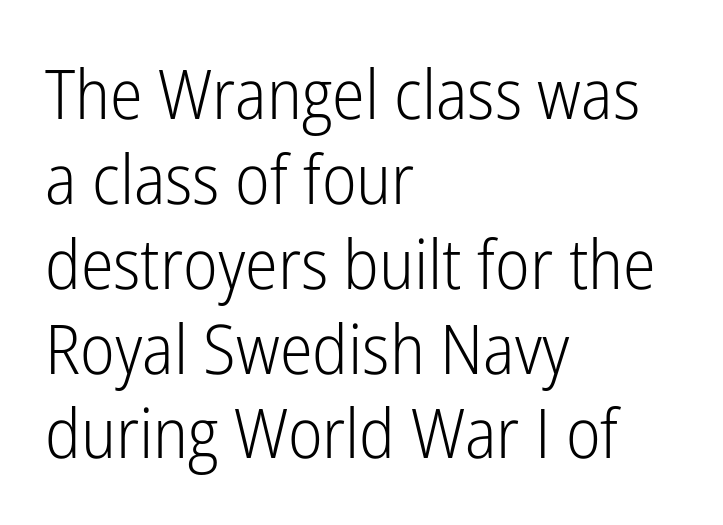
Ordinary non-slanted type is in use. You could call the tracking neutral — neither tight nor loose. Stroke mass is kept to a normal reading level or below. This rendering employs a face without finishing strokes, i.e., a sans-serif.
